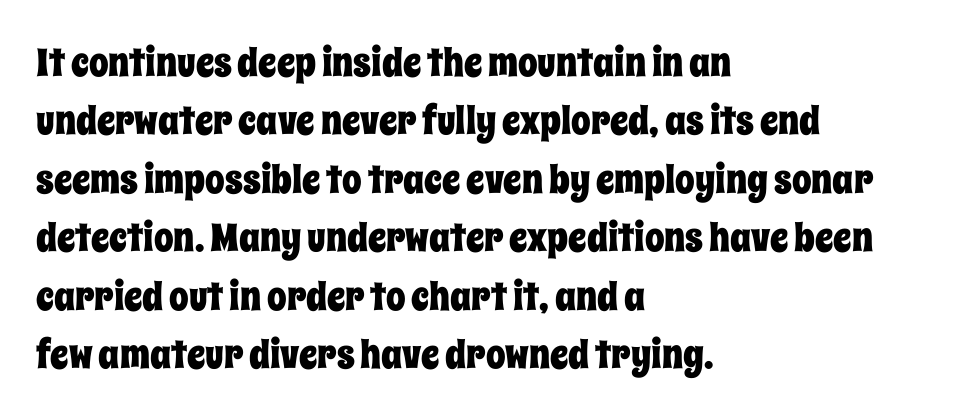
The image shows 39 px condensed type, upright; set left-aligned, normal line spacing (1.5x), normal letter spacing, not underlined; low stroke contrast and a large x-height.
